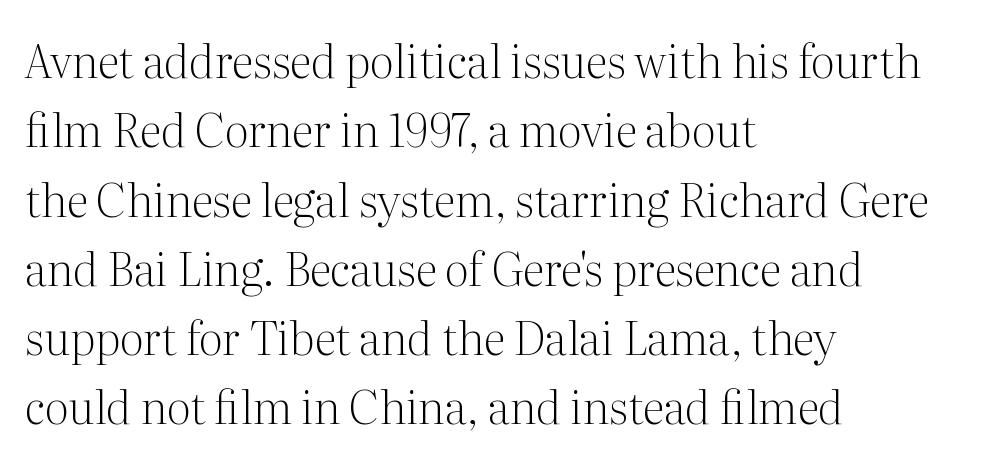
{"serif": "yes", "italic": "no", "bold": "no", "weight": "light", "width": "normal", "stroke_contrast": "medium", "x_height": "medium", "monospaced": "no", "underline": "no", "align": "left", "line_spacing": "normal", "line_spacing_ratio": 1.54, "letter_spacing": "normal", "letter_spacing_em": 0.0, "glyph_px": 45}
